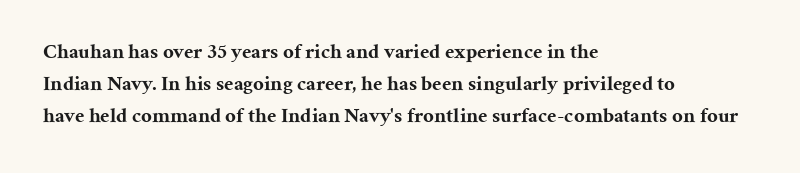
Tracking value appears to be zero — textbook default spacing. Is the type bold? Yes — the strokes are clearly thick and heavy. The block of text has a typical density, with ordinary space between rows. The rag falls on the right side of this text block. Words float on clear page, feet unadorned.
